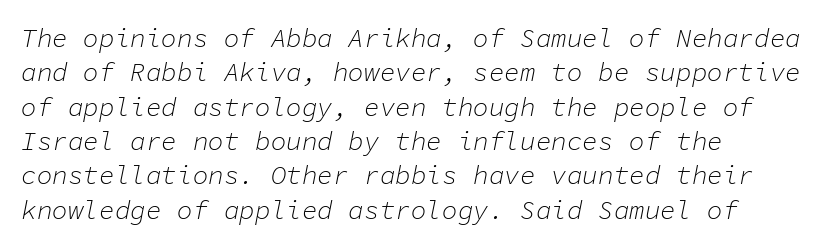
The image shows 26 px text type, italic (leaning right); set left-aligned, normal line spacing (1.32x), normal letter spacing, not underlined.
